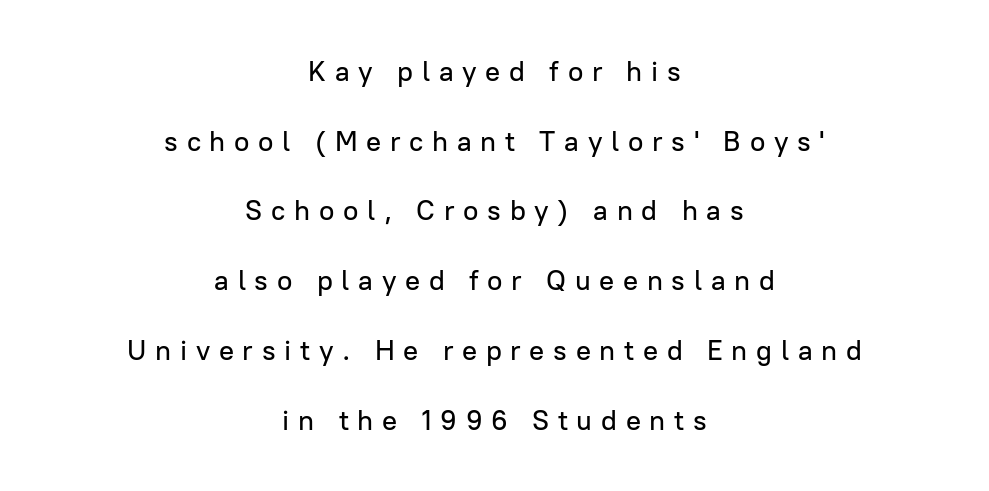
Examine the stroke ends and you'll find no serifs. Unmarked baselines from the first word to the last. Leading: increased. Each letter keeps its own natural width here, so spacing adapts to shape. Every character sits straight up, as roman type does. Every row of glyphs is offset so its center matches the block's center.
